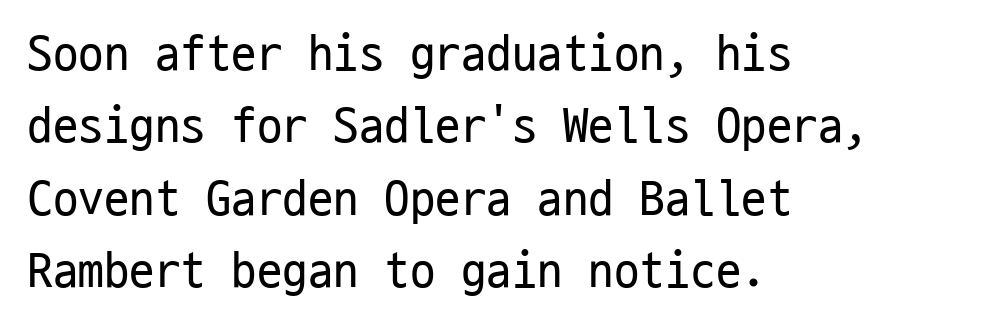
{"serif": "no", "italic": "no", "bold": "no", "weight": "regular", "width": "condensed", "stroke_contrast": "low", "x_height": "medium", "monospaced": "yes", "underline": "no", "align": "left", "line_spacing": "normal", "line_spacing_ratio": 1.42, "letter_spacing": "normal", "letter_spacing_em": 0.0, "glyph_px": 51}
